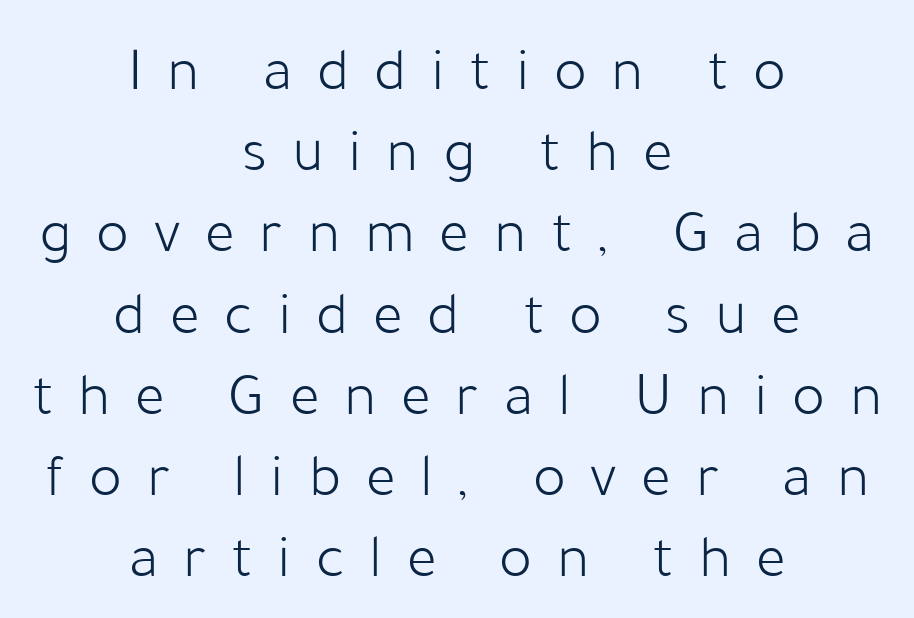
Classification — sans serif. Do the characters align in a grid? No, the font is proportional. This is the regular roman posture of the typeface. The words here are not underlined. This rendering uses center alignment, leaving both contours irregular but symmetric. Tracking here is generous; glyphs stand well apart from one another.
